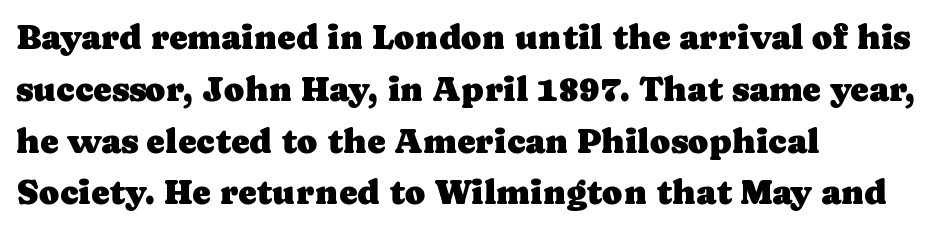
Q: Is the text italic (slanted)? A: No, it is upright.
Q: Is the typeface a serif or a sans-serif typeface? A: Serif.
Q: Is the text underlined? A: No.
Q: How is the paragraph aligned? A: Left-aligned.
Q: Is the spacing between letters normal or unusually wide? A: Normal.
Q: Is the spacing between lines tight, normal or loose? A: Normal.
Q: Width (condensed, normal, or wide)? A: Normal.
Q: Stroke contrast? A: Low.
Q: x-height? A: Medium.
Q: Monospaced? A: No.
